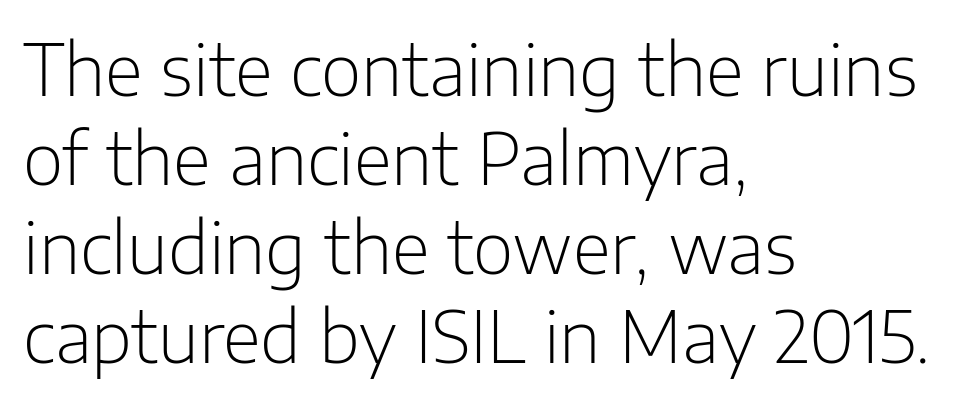
The image shows 70 px light sans-serif type, upright; set left-aligned, normal line spacing (1.27x), normal letter spacing, not underlined; low stroke contrast and a medium x-height.
